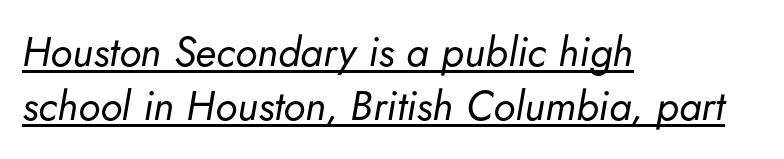
{"italic": "yes", "lean": "right", "slant_degrees": 5, "bold": "no", "weight": "regular", "width": "normal", "stroke_contrast": "low", "x_height": "small", "monospaced": "no", "underline": "yes", "align": "left", "line_spacing": "normal", "line_spacing_ratio": 1.32, "letter_spacing": "normal", "letter_spacing_em": 0.0, "glyph_px": 41}
